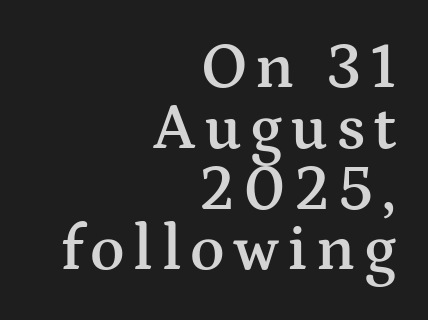
{"serif": "yes", "italic": "no", "bold": "semi", "weight": "semibold", "width": "wide", "stroke_contrast": "medium", "x_height": "medium", "monospaced": "no", "underline": "no", "align": "right", "line_spacing": "tight", "line_spacing_ratio": 0.95, "glyph_px": 64}
